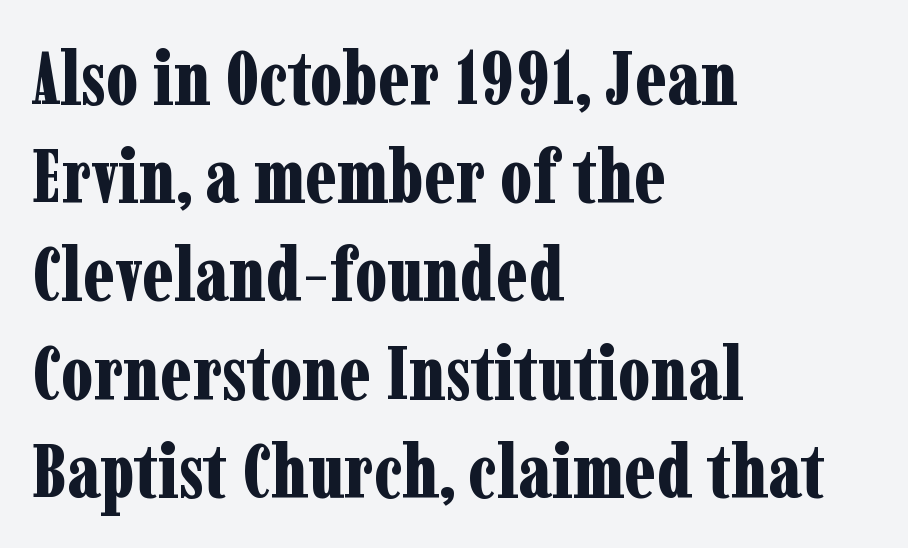
Q: Is the text bold? A: Yes.
Q: Is the text italic (slanted)? A: No, it is upright.
Q: Is the typeface a serif or a sans-serif typeface? A: Serif.
Q: Is the text underlined? A: No.
Q: How is the paragraph aligned? A: Left-aligned.
Q: Is the spacing between letters normal or unusually wide? A: Normal.
Q: Is the spacing between lines tight, normal or loose? A: Normal.
Q: Width (condensed, normal, or wide)? A: Condensed.
Q: Stroke contrast? A: Low.
Q: x-height? A: Medium.
Q: Monospaced? A: No.
